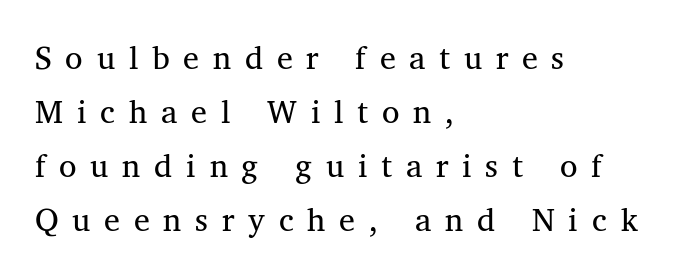
There is plenty of visible air inserted between adjacent glyphs. Varying glyph widths throughout — classic text-font behaviour. The letters stand straight up with perfectly vertical stems. Examine the stroke ends and you'll spot serifs. Horizontal alignment here is leftward, the default for most running prose. How would I describe the line gaps? Plain and ordinary.
